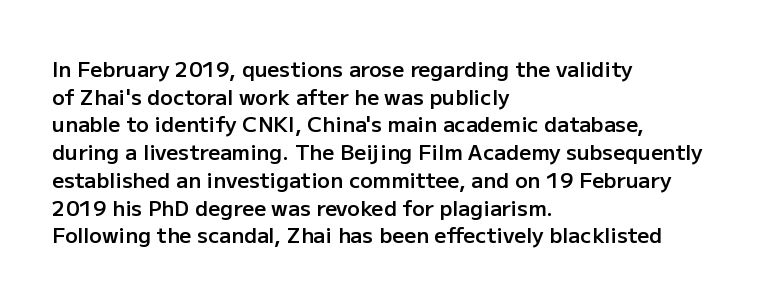
{"italic": "no", "bold": "semi", "underline": "no", "align": "left", "line_spacing": "normal", "line_spacing_ratio": 1.32, "letter_spacing": "normal", "letter_spacing_em": 0.0, "glyph_px": 21}
